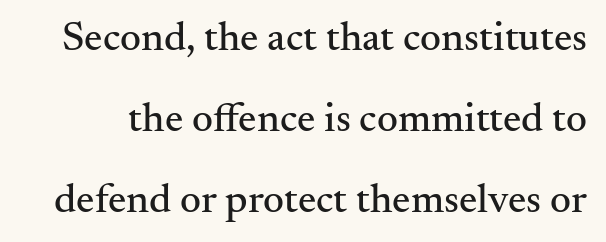
{"serif": "yes", "italic": "no", "width": "normal", "stroke_contrast": "medium", "x_height": "small", "monospaced": "no", "underline": "no", "line_spacing": "loose", "line_spacing_ratio": 1.97, "letter_spacing": "normal", "letter_spacing_em": 0.0, "glyph_px": 41}
